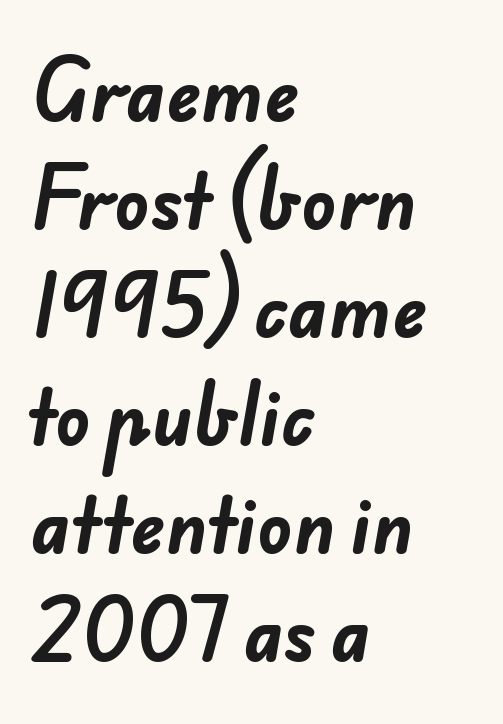
The image shows 72 px bold sans-serif type; set left-aligned, normal line spacing (1.5x), normal letter spacing, not underlined; low stroke contrast and a small x-height.
